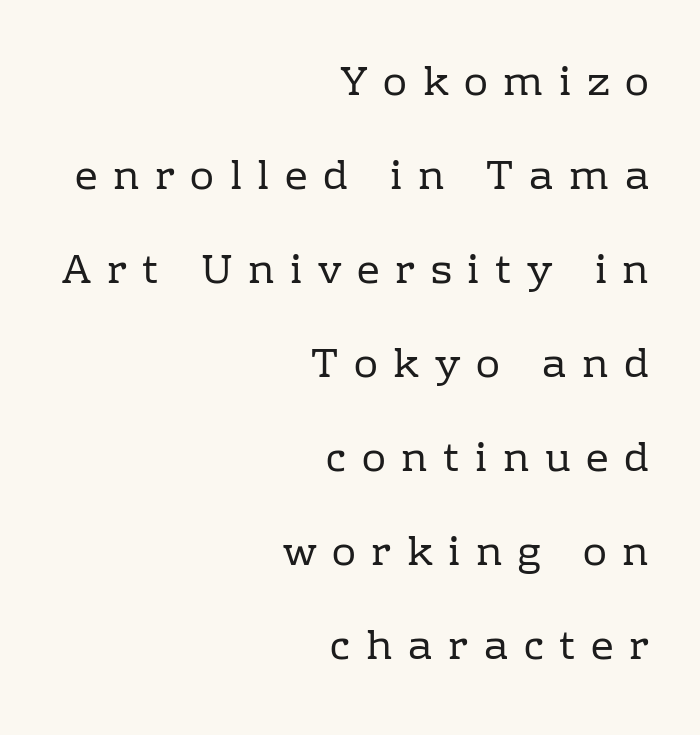
Teacher's note: observe the even right margin — that is flush-right alignment. Each new line begins a long way beneath the previous one. Words appear elongated and porous because spacing is wide. Heft: none added — not bold. Does the lettering tilt? It doesn't — this is upright.
